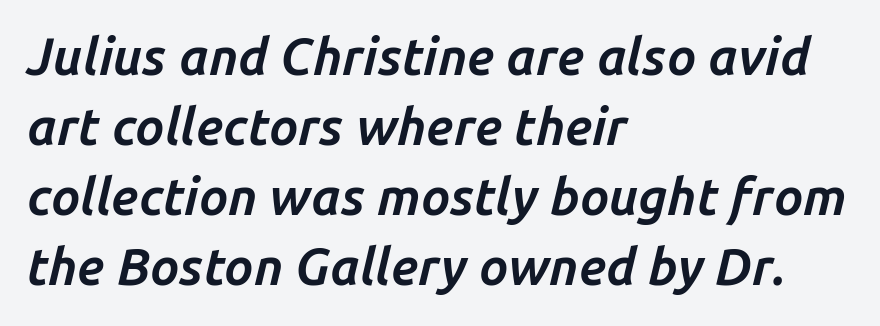
The image shows 51 px bold type, italic (leaning right); set left-aligned, normal line spacing (1.37x), normal letter spacing, not underlined; low stroke contrast and a medium x-height.
